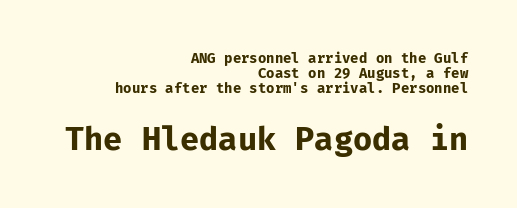
The image shows 32 px bold sans-serif type, upright, monospaced; set right-aligned, tight line spacing (1.07x), normal letter spacing, not underlined; the second (bottom) block is 2.29x larger; low stroke contrast and a medium x-height.
